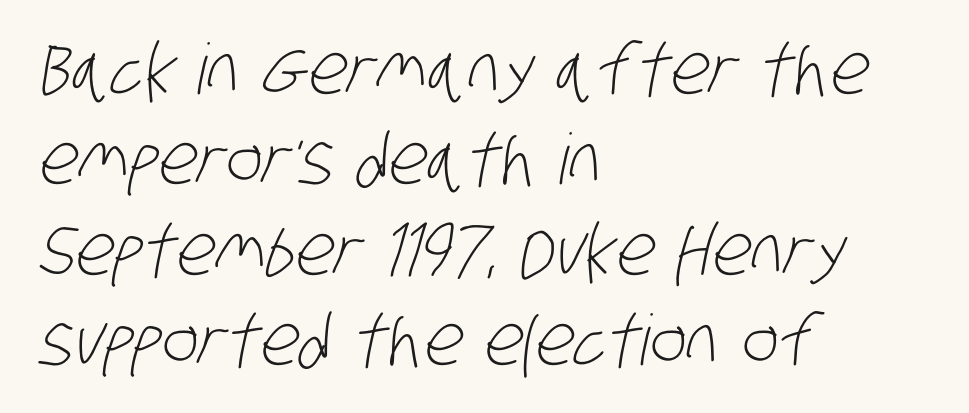
Is there much room between lines? A standard amount, neither cramped nor airy. The rendering uses natural spacing where letterforms have individual widths. The text was rendered using a sans face with plain stroke endings. Unbolded letterforms with no extra heft. There is no visible air inserted between adjacent glyphs. The strip under each line holds only bare page.
